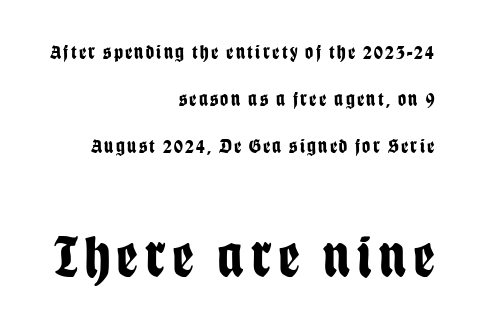
The image shows 59 px bold, condensed sans-serif type, upright; set right-aligned, loose line spacing (2.34x), not underlined; the second (bottom) block is 2.95x larger; low stroke contrast and a large x-height.
